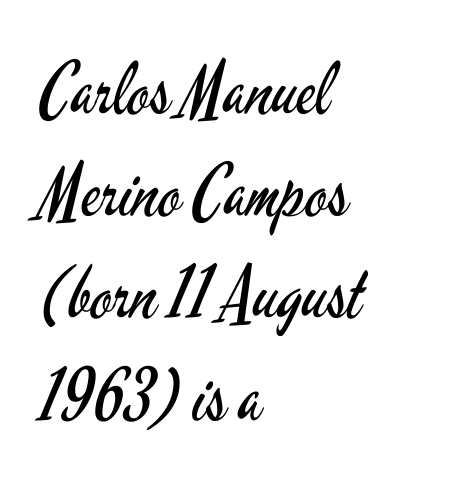
{"serif": "no", "bold": "no", "weight": "regular", "width": "condensed", "stroke_contrast": "low", "x_height": "small", "monospaced": "no", "underline": "no", "align": "left", "line_spacing": "normal", "line_spacing_ratio": 1.42, "letter_spacing": "normal", "letter_spacing_em": 0.0, "glyph_px": 72}
